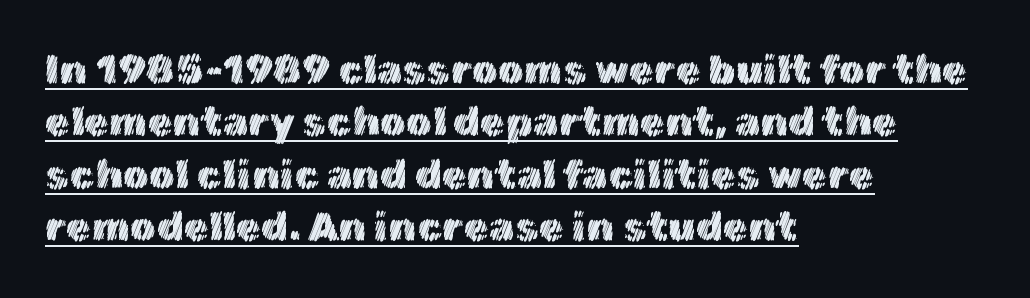
The image shows 41 px text type, upright; set left-aligned, normal line spacing (1.28x), normal letter spacing, underlined; a medium x-height.
